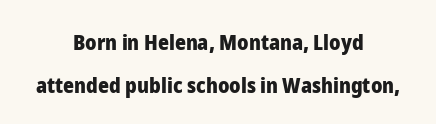
Q: Is the text bold? A: Yes.
Q: Is the text italic (slanted)? A: No, it is upright.
Q: Is the text underlined? A: No.
Q: How is the paragraph aligned? A: Centered.
Q: Is the spacing between letters normal or unusually wide? A: Normal.
Q: Is the spacing between lines tight, normal or loose? A: Loose.
